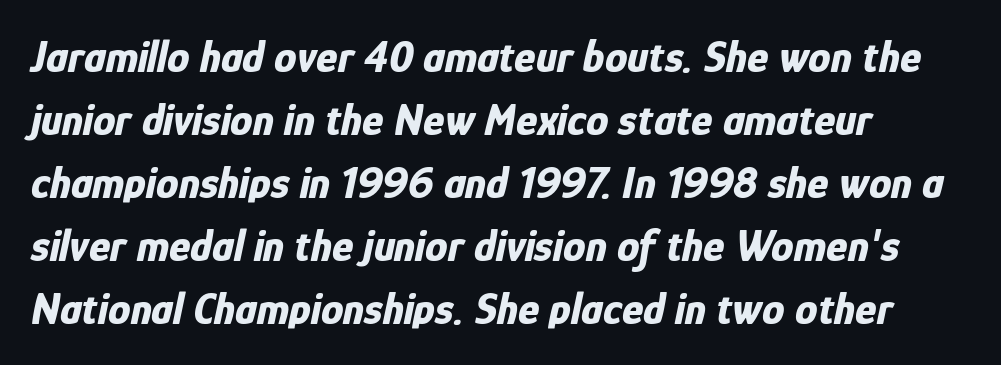
Varying glyph widths throughout — classic text-font behaviour. The leading is moderate, giving the passage an even texture. The glyphs are unaccompanied by any horizontal stroke below them. A full-strength bold gives these letters their thick strokes.
